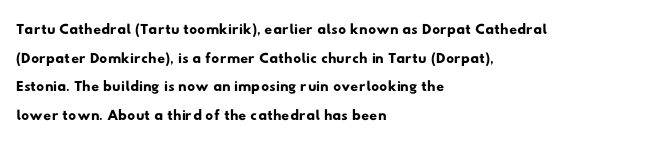
{"underline": "no", "align": "left", "line_spacing": "normal", "line_spacing_ratio": 1.3, "letter_spacing": "normal", "letter_spacing_em": 0.0, "glyph_px": 22}
